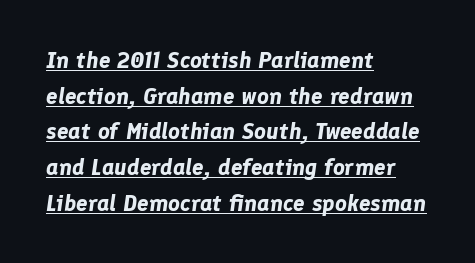
These lines stack with their left ends in a neat column. Every letter is thick-stroked: bold, no question. The text carries the slant typical of an italic or oblique font. This sample uses plain, unmodified letter spacing.
